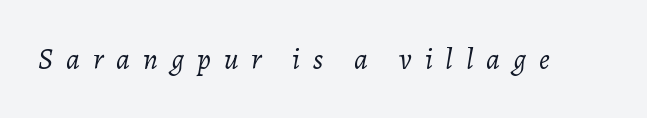
Q: Is the text bold? A: No.
Q: Is the text italic (slanted)? A: Yes, it leans right by about 7 degrees.
Q: Is the text underlined? A: No.
Q: Is the spacing between letters normal or unusually wide? A: Unusually wide.
Q: Width (condensed, normal, or wide)? A: Normal.
Q: Stroke contrast? A: Low.
Q: x-height? A: Medium.
Q: Monospaced? A: No.
